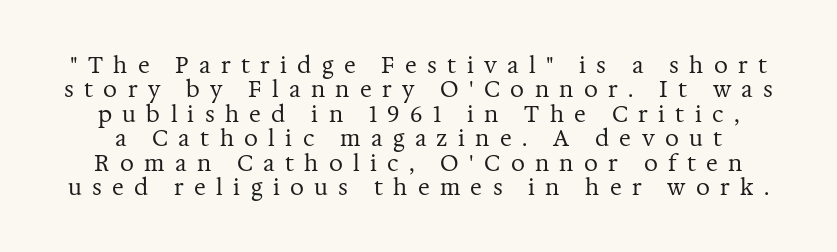
{"italic": "no", "bold": "no", "underline": "no", "line_spacing": "tight", "line_spacing_ratio": 1.11, "letter_spacing": "wide", "letter_spacing_em": 0.47, "glyph_px": 22}
